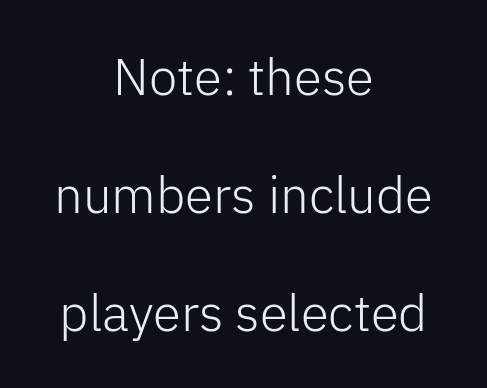
Q: Is the text bold? A: No.
Q: Is the text italic (slanted)? A: No, it is upright.
Q: Is the typeface a serif or a sans-serif typeface? A: Sans-serif.
Q: Is the text underlined? A: No.
Q: How is the paragraph aligned? A: Centered.
Q: Is the spacing between letters normal or unusually wide? A: Normal.
Q: Is the spacing between lines tight, normal or loose? A: Loose.
Q: Width (condensed, normal, or wide)? A: Normal.
Q: Stroke contrast? A: Low.
Q: x-height? A: Medium.
Q: Monospaced? A: No.
